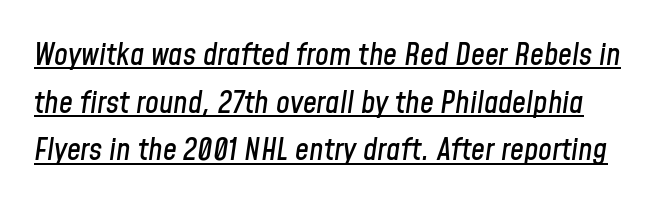
The image shows 31 px condensed type, italic (leaning right); set normal line spacing (1.54x), normal letter spacing, underlined; low stroke contrast and a medium x-height.
